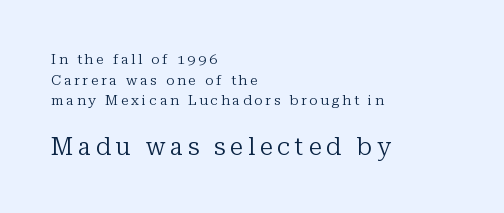
Q: Is the text bold? A: No.
Q: Is the text italic (slanted)? A: No, it is upright.
Q: Is the text underlined? A: No.
Q: How is the paragraph aligned? A: Left-aligned.
Q: Is the spacing between letters normal or unusually wide? A: Unusually wide.
Q: Is the spacing between lines tight, normal or loose? A: Normal.
Q: Which block of text is set in a larger size, the first (top) or the second (bottom)? A: The second (bottom) one.
